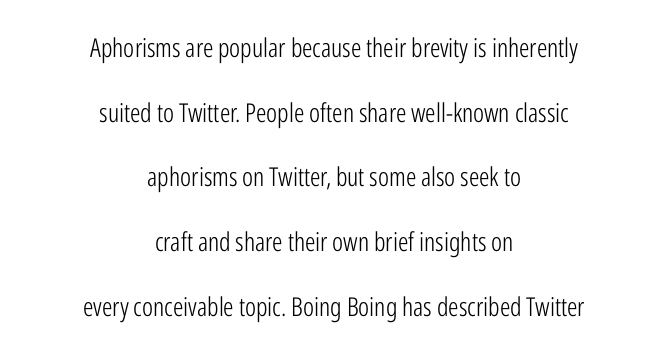
The image shows 26 px text type, upright; set centered, loose line spacing (2.49x), normal letter spacing, not underlined.
